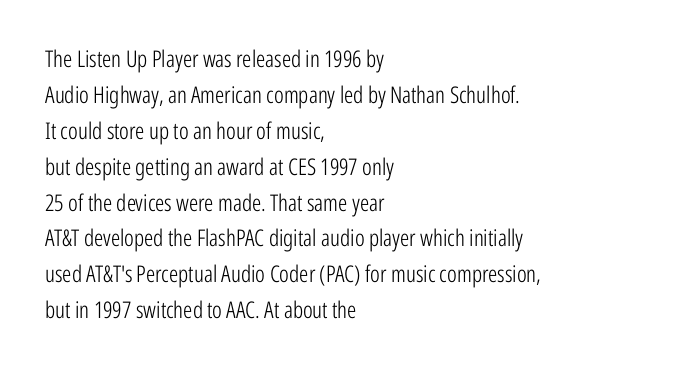
The foot of each line stays bare and open. It's the straight-up-and-down kind of type. The gaps between neighbouring characters are ordinary and unremarkable. A normal amount of white space separates one row of letters from the next. Typeset ragged right — the left edge is the straight one. Is the stroke heavy? The answer is a plain regular-or-lighter.
